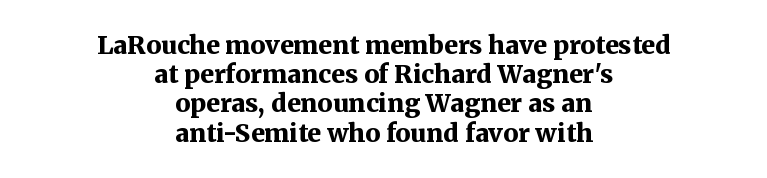
{"italic": "no", "bold": "yes", "underline": "no", "align": "center", "line_spacing_ratio": 1.17, "letter_spacing": "normal", "letter_spacing_em": 0.0, "glyph_px": 25}
